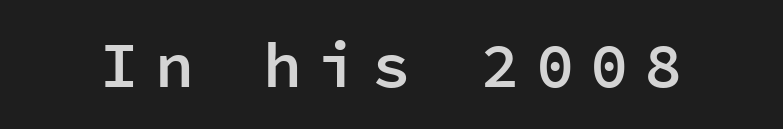
Q: Is the text bold? A: Semi-bold.
Q: Is the text italic (slanted)? A: No, it is upright.
Q: Is the typeface a serif or a sans-serif typeface? A: Sans-serif.
Q: Is the text underlined? A: No.
Q: Is the spacing between letters normal or unusually wide? A: Unusually wide.
Q: Width (condensed, normal, or wide)? A: Normal.
Q: Stroke contrast? A: Low.
Q: x-height? A: Medium.
Q: Monospaced? A: Yes.
